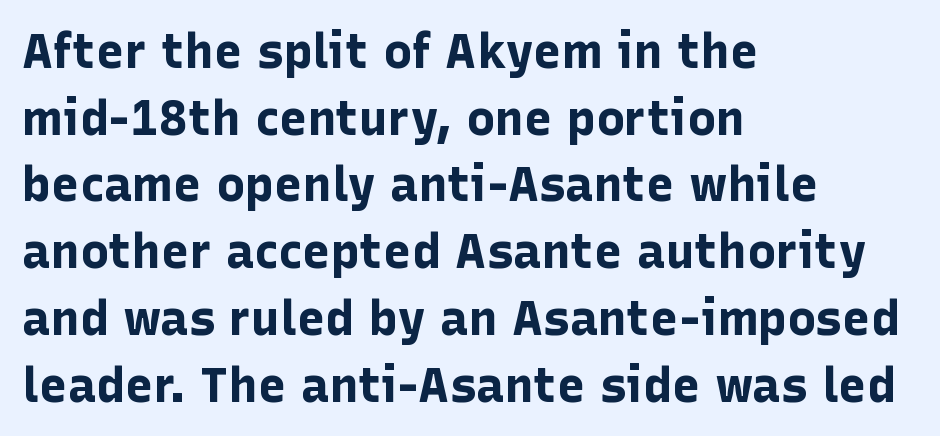
{"serif": "no", "italic": "no", "bold": "yes", "weight": "bold", "width": "normal", "stroke_contrast": "low", "x_height": "medium", "monospaced": "no", "underline": "no", "align": "left", "line_spacing": "normal", "line_spacing_ratio": 1.39, "letter_spacing": "normal", "letter_spacing_em": 0.0, "glyph_px": 48}
